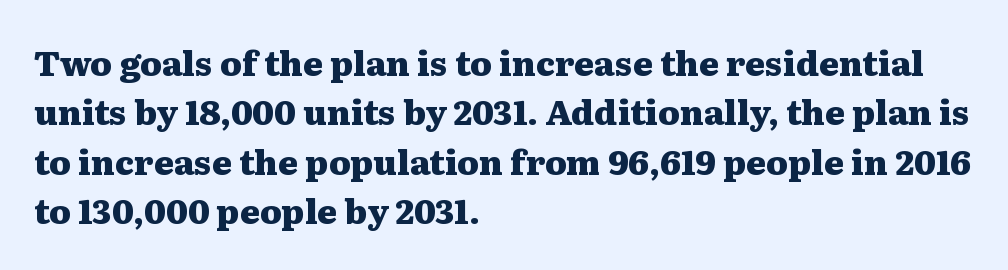
{"serif": "yes", "italic": "no", "bold": "yes", "weight": "heavy", "width": "wide", "stroke_contrast": "medium", "x_height": "medium", "monospaced": "no", "underline": "no", "align": "left", "line_spacing": "normal", "line_spacing_ratio": 1.45, "letter_spacing": "normal", "letter_spacing_em": 0.0, "glyph_px": 34}
